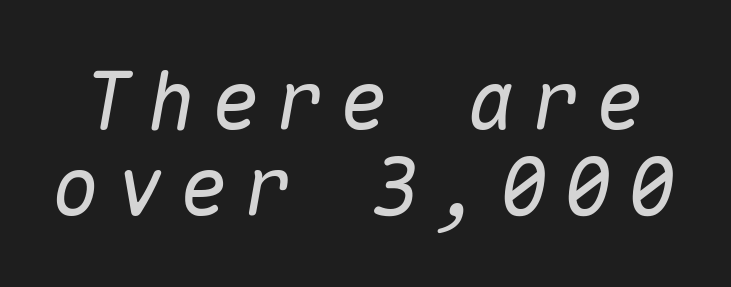
{"italic": "yes", "lean": "right", "slant_degrees": 10, "width": "normal", "stroke_contrast": "medium", "x_height": "medium", "monospaced": "yes", "underline": "no", "line_spacing": "tight", "line_spacing_ratio": 1.08, "letter_spacing": "wide", "letter_spacing_em": 0.2, "glyph_px": 80}
